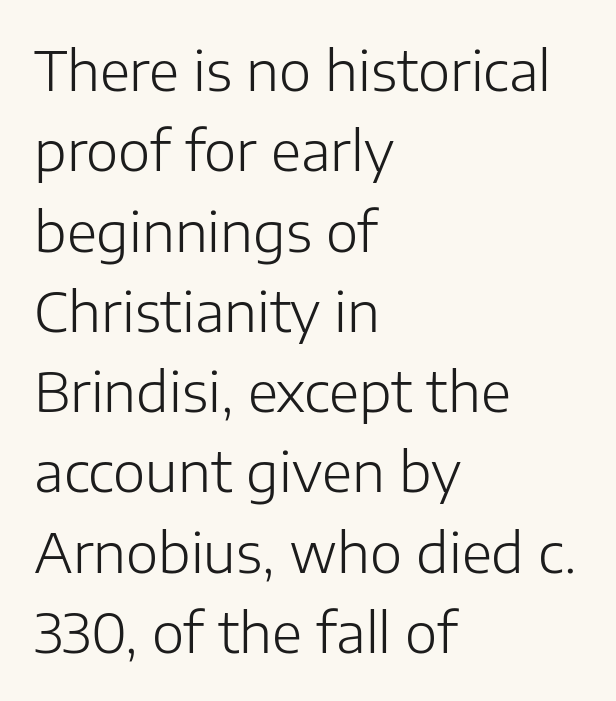
The image shows 55 px light sans-serif type, upright; set left-aligned, normal line spacing (1.46x), normal letter spacing, not underlined; low stroke contrast and a medium x-height.
